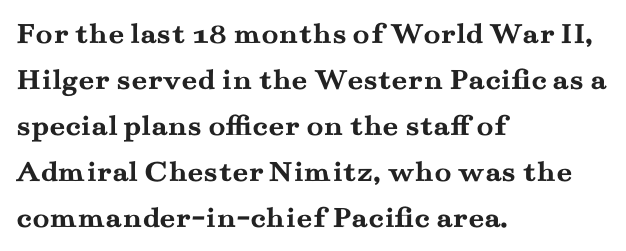
The image shows 31 px semibold, wide serif type, upright; set left-aligned, normal line spacing (1.48x), normal letter spacing, not underlined; medium stroke contrast and a small x-height.
